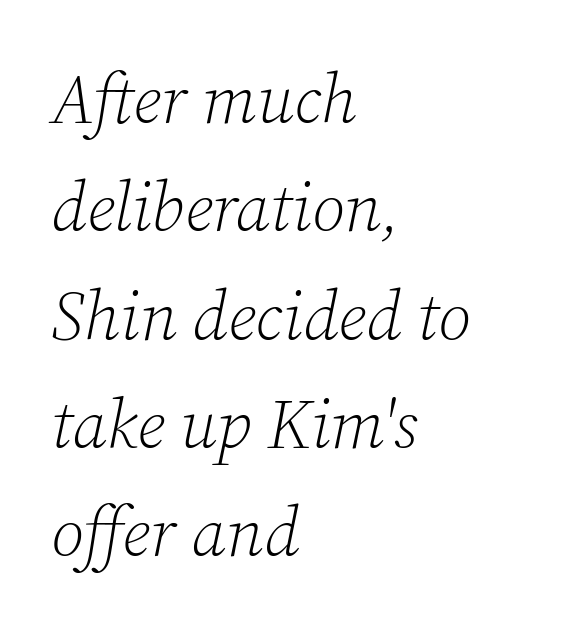
The image shows 69 px light serif type, italic (leaning right); set left-aligned, normal line spacing (1.57x), normal letter spacing, not underlined; low stroke contrast and a medium x-height.
